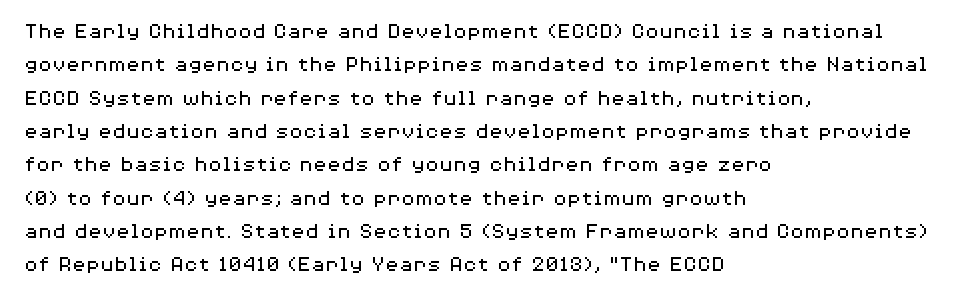
How would I describe the line gaps? Plain and ordinary. Just letters on the line, the space beneath them empty. Alignment: flush left. In terms of posture, this sample is upright.
